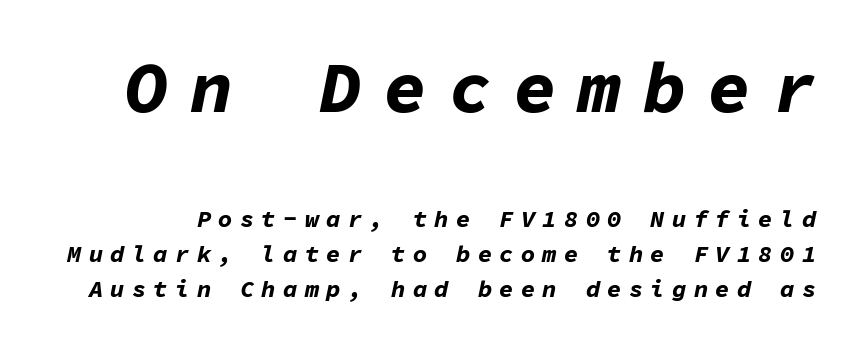
Pretty heavy lettering here — definitely bold. If you measured baseline to baseline, you'd find a middling distance. The rendering applies a slant to the glyphs. Every character here occupies the same horizontal width, giving the sample a typewriter-like rhythm. Lines of text with bare space underneath. Whoever set this made the first block the dominant, larger element.
